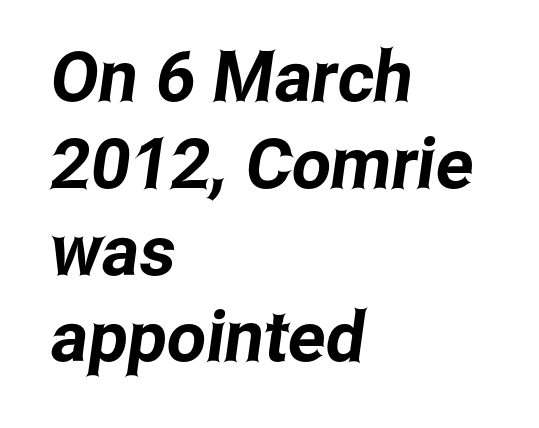
The image shows 70 px condensed sans-serif type; set left-aligned, line spacing 1.24x, normal letter spacing, not underlined; low stroke contrast and a medium x-height.
